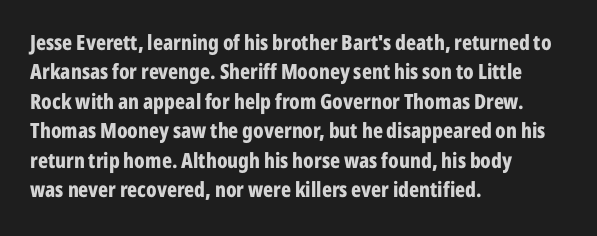
{"italic": "no", "bold": "yes", "underline": "no", "align": "left", "line_spacing": "normal", "line_spacing_ratio": 1.4, "letter_spacing": "normal", "letter_spacing_em": 0.0, "glyph_px": 21}
